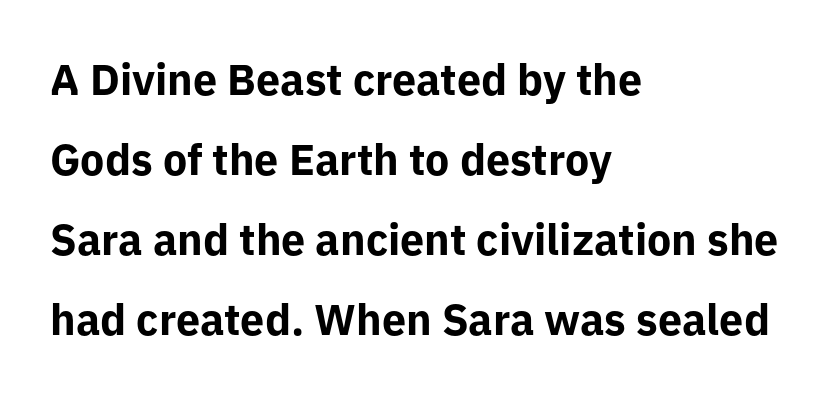
Q: Is the text bold? A: Yes.
Q: Is the text italic (slanted)? A: No, it is upright.
Q: Is the typeface a serif or a sans-serif typeface? A: Sans-serif.
Q: Is the text underlined? A: No.
Q: How is the paragraph aligned? A: Left-aligned.
Q: Is the spacing between letters normal or unusually wide? A: Normal.
Q: Width (condensed, normal, or wide)? A: Normal.
Q: Stroke contrast? A: Low.
Q: x-height? A: Medium.
Q: Monospaced? A: No.
